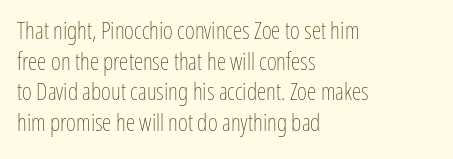
Q: Is the text bold? A: No.
Q: Is the text italic (slanted)? A: No, it is upright.
Q: Is the text underlined? A: No.
Q: How is the paragraph aligned? A: Left-aligned.
Q: Is the spacing between letters normal or unusually wide? A: Normal.
Q: Is the spacing between lines tight, normal or loose? A: Normal.
